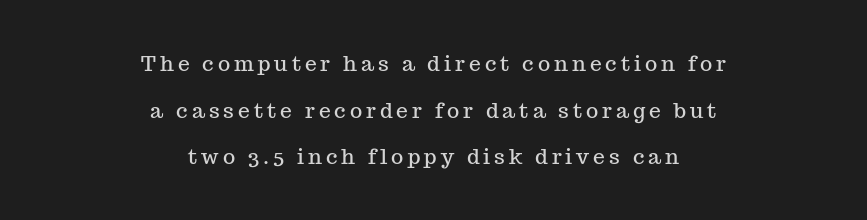
Baseline-to-baseline distance is far greater than the letter height. No italicization has been applied; the sample stays upright. Short and long lines alike share a common midpoint. No word sits above an underline.
